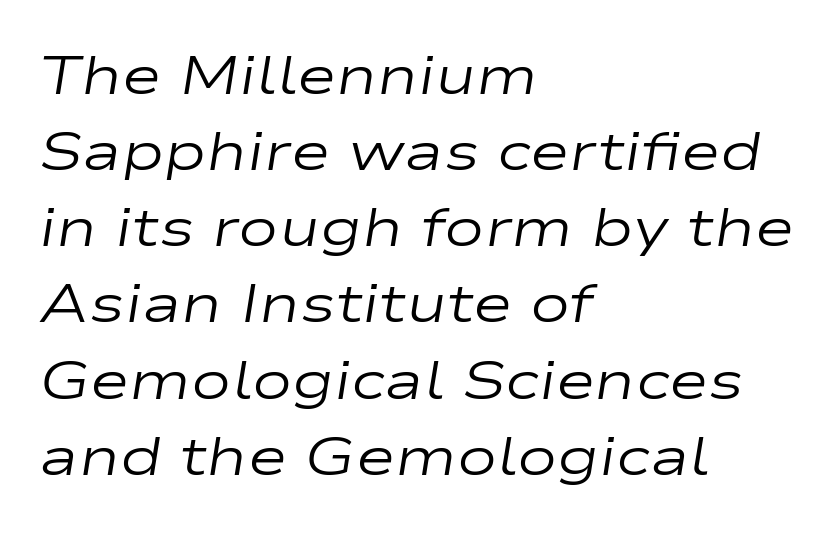
The image shows 54 px regular-weight, wide type, italic (leaning right); set left-aligned, normal line spacing (1.41x), normal letter spacing, not underlined; low stroke contrast and a medium x-height.
